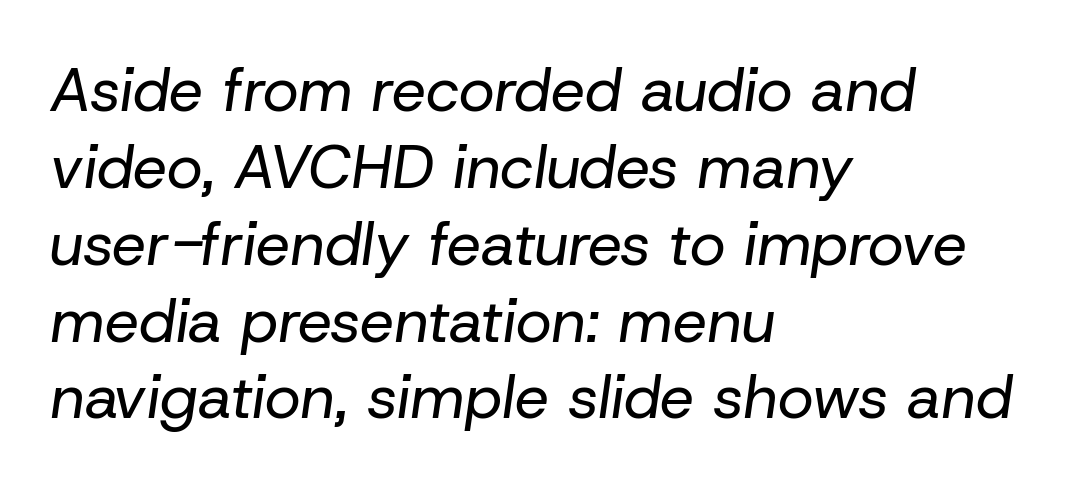
{"italic": "yes", "lean": "right", "slant_degrees": 8, "bold": "no", "weight": "regular", "width": "normal", "stroke_contrast": "low", "x_height": "medium", "monospaced": "no", "underline": "no", "align": "left", "line_spacing": "normal", "line_spacing_ratio": 1.26, "letter_spacing": "normal", "letter_spacing_em": 0.0, "glyph_px": 61}
